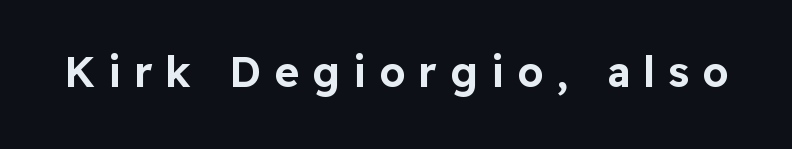
The passage shown is not underscored anywhere. Style check: upright. Words appear elongated and porous because spacing is wide. Classification — sans serif. Think of a printed novel: that variable character pitch is what you see here.
